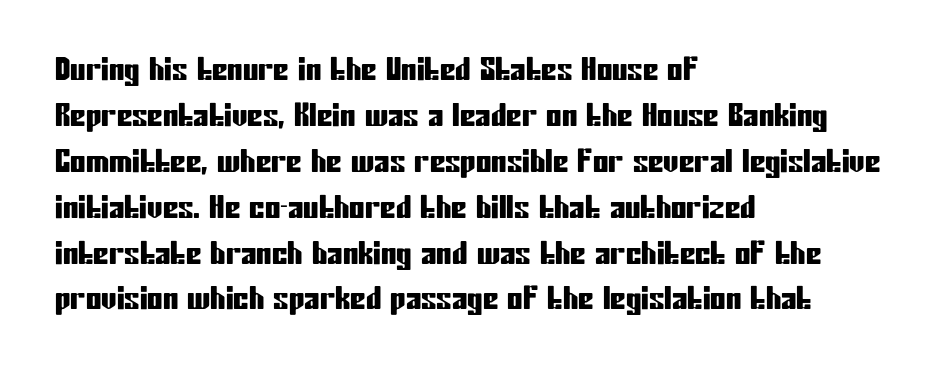
{"serif": "no", "italic": "no", "width": "condensed", "stroke_contrast": "low", "x_height": "medium", "monospaced": "no", "underline": "no", "align": "left", "line_spacing": "normal", "line_spacing_ratio": 1.48, "letter_spacing": "normal", "letter_spacing_em": 0.0, "glyph_px": 31}
